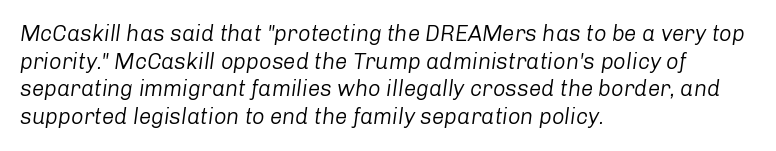
Q: Is the text bold? A: No.
Q: Is the text italic (slanted)? A: Yes, it leans right by about 8 degrees.
Q: Is the text underlined? A: No.
Q: How is the paragraph aligned? A: Left-aligned.
Q: Is the spacing between letters normal or unusually wide? A: Normal.
Q: Is the spacing between lines tight, normal or loose? A: Normal.
